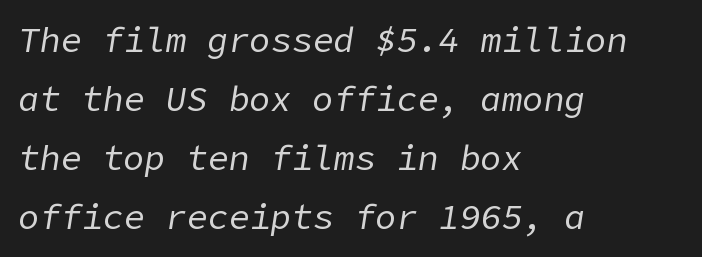
The image shows 35 px regular-weight type, italic (leaning right); set left-aligned, normal line spacing (1.69x), normal letter spacing, not underlined; low stroke contrast and a medium x-height.
